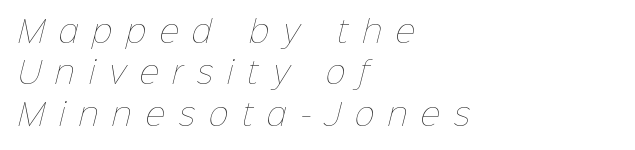
Q: Is the text bold? A: No.
Q: Is the text underlined? A: No.
Q: How is the paragraph aligned? A: Left-aligned.
Q: Is the spacing between letters normal or unusually wide? A: Unusually wide.
Q: Is the spacing between lines tight, normal or loose? A: Normal.
Q: Width (condensed, normal, or wide)? A: Normal.
Q: Stroke contrast? A: Low.
Q: x-height? A: Medium.
Q: Monospaced? A: No.
